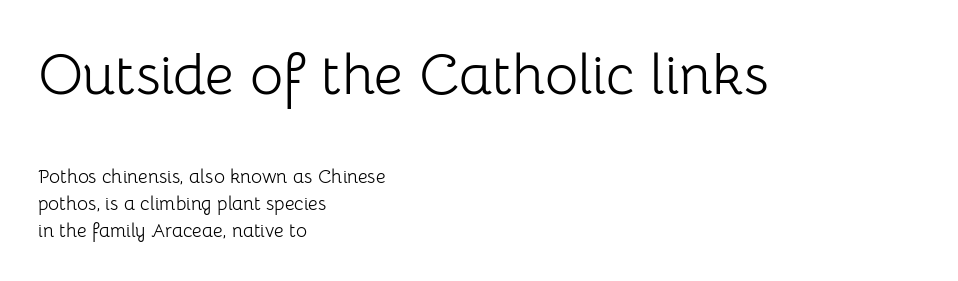
The image shows 57 px light sans-serif type, upright; set left-aligned, normal line spacing (1.41x), normal letter spacing, not underlined; the first (top) block is 3.0x larger; low stroke contrast and a medium x-height.
